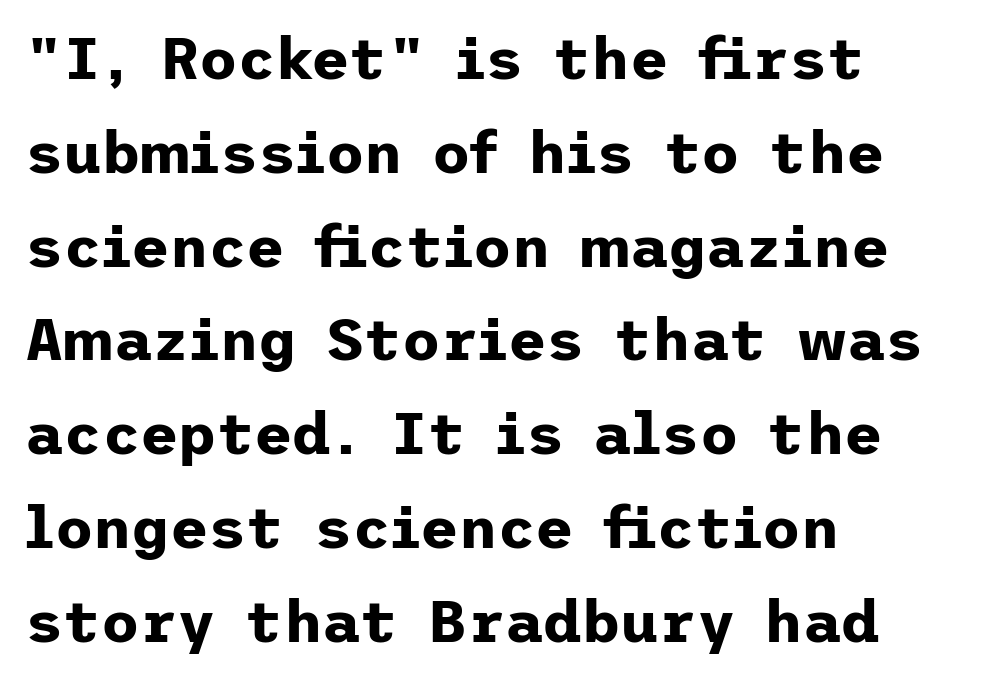
The image shows 59 px bold sans-serif type, upright; set left-aligned, normal line spacing (1.59x), normal letter spacing, not underlined; low stroke contrast and a medium x-height.
